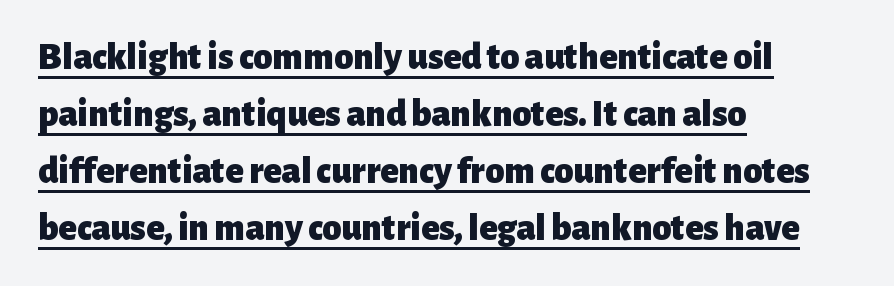
{"serif": "no", "italic": "no", "bold": "yes", "weight": "heavy", "width": "normal", "stroke_contrast": "low", "x_height": "medium", "monospaced": "no", "underline": "yes", "align": "left", "line_spacing": "normal", "line_spacing_ratio": 1.5, "letter_spacing": "normal", "letter_spacing_em": 0.0, "glyph_px": 38}
